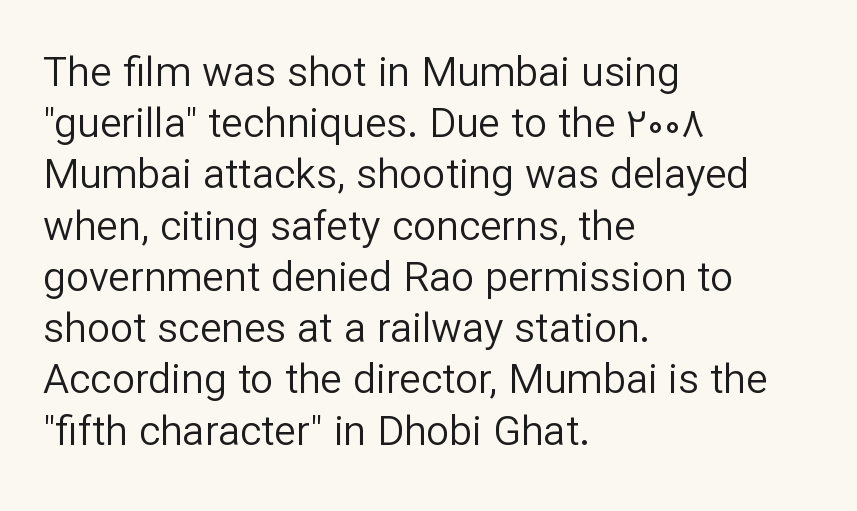
The image shows 41 px regular-weight sans-serif type, upright; set left-aligned, normal line spacing (1.25x), normal letter spacing, not underlined; low stroke contrast and a medium x-height.
